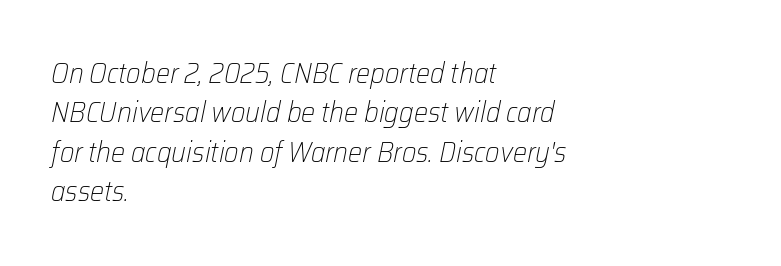
Bold? No — there's no thickening of the strokes. Inter-character spacing is left at the font's built-in metrics. The font's italic variant was chosen for this text. Successive baselines arrive at the customary interval. You could not count columns in this text — the font is proportionally spaced. Nobody drew a line under any word here.
